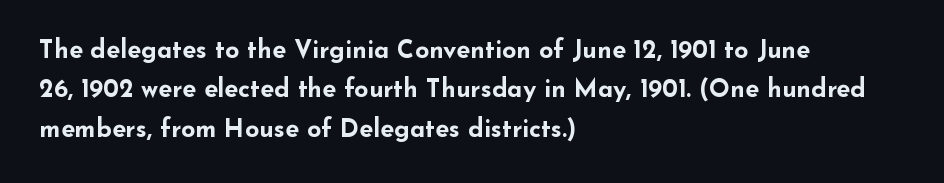
The image shows 25 px bold type, upright; set left-aligned, normal line spacing (1.58x), normal letter spacing, not underlined.
